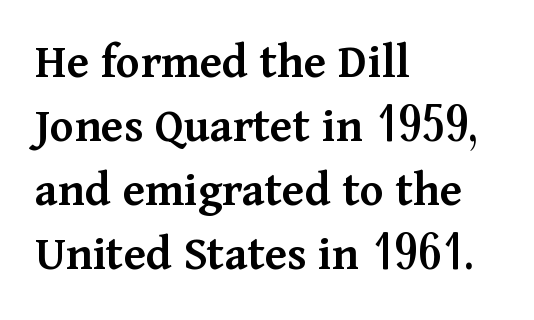
{"serif": "yes", "italic": "no", "bold": "semi", "weight": "semibold", "width": "normal", "stroke_contrast": "medium", "x_height": "medium", "monospaced": "no", "underline": "no", "align": "left", "line_spacing": "normal", "line_spacing_ratio": 1.28, "letter_spacing": "normal", "letter_spacing_em": 0.0, "glyph_px": 50}
